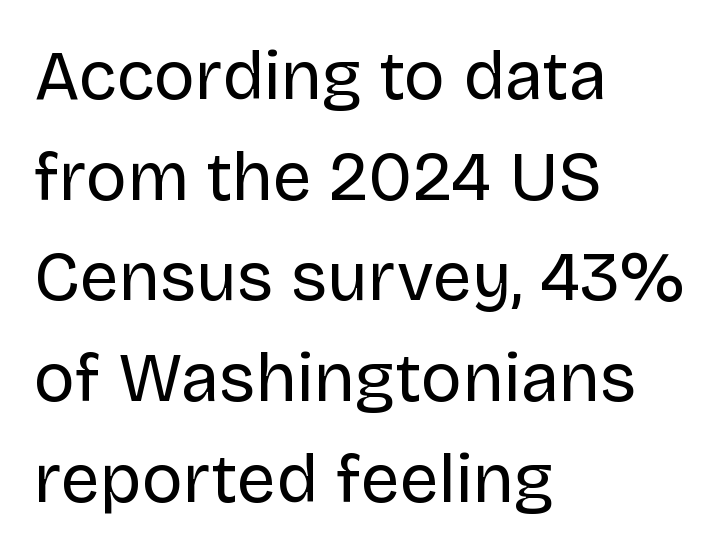
{"serif": "no", "italic": "no", "bold": "no", "weight": "regular", "width": "normal", "stroke_contrast": "low", "x_height": "large", "monospaced": "no", "underline": "no", "align": "left", "line_spacing": "normal", "line_spacing_ratio": 1.46, "letter_spacing": "normal", "letter_spacing_em": 0.0, "glyph_px": 69}
